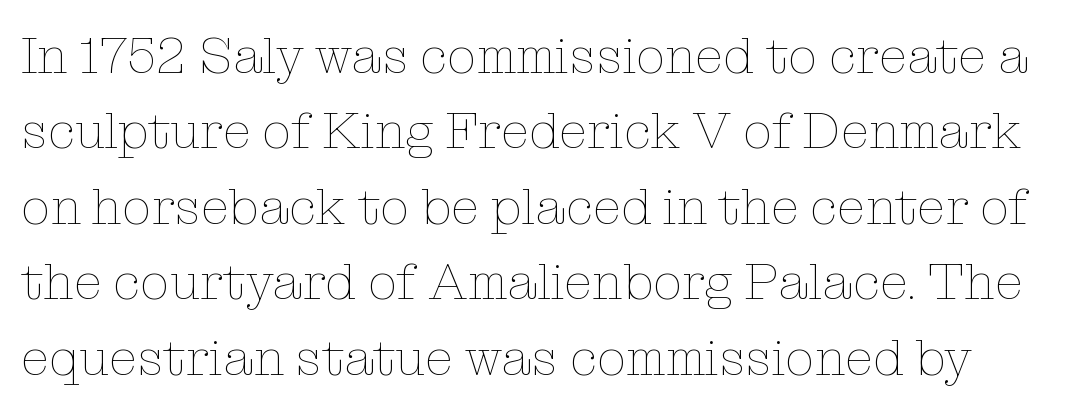
The image shows 52 px thin type, upright; set normal line spacing (1.45x), normal letter spacing, not underlined; low stroke contrast and a medium x-height.
